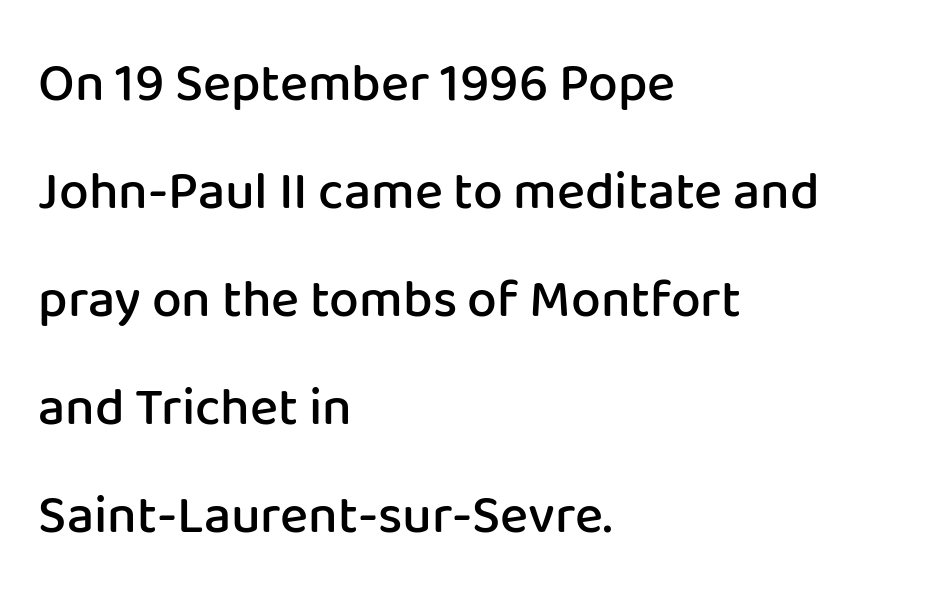
{"serif": "no", "italic": "no", "bold": "semi", "weight": "semibold", "width": "normal", "stroke_contrast": "low", "x_height": "medium", "monospaced": "no", "underline": "no", "align": "left", "line_spacing": "loose", "line_spacing_ratio": 2.04, "letter_spacing": "normal", "letter_spacing_em": 0.0, "glyph_px": 53}
